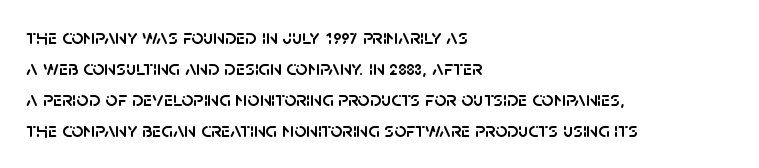
The image shows 21 px text type, upright; set left-aligned, normal line spacing (1.48x), normal letter spacing, not underlined.
